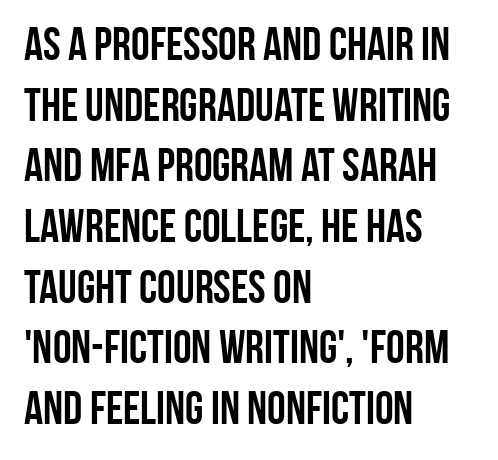
{"serif": "no", "italic": "no", "bold": "yes", "weight": "semibold", "width": "condensed", "stroke_contrast": "low", "x_height": "large", "monospaced": "no", "underline": "no", "align": "left", "line_spacing": "normal", "line_spacing_ratio": 1.29, "letter_spacing": "normal", "letter_spacing_em": 0.0, "glyph_px": 47}
